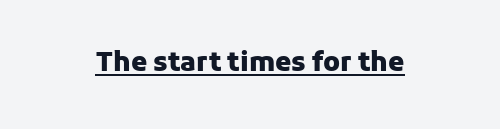
No extra tracking has been applied to these lines. Glance below the letters and you will spot a drawn line. Quick note: not italic, upright. The letters are bold, with thick, heavy strokes.
